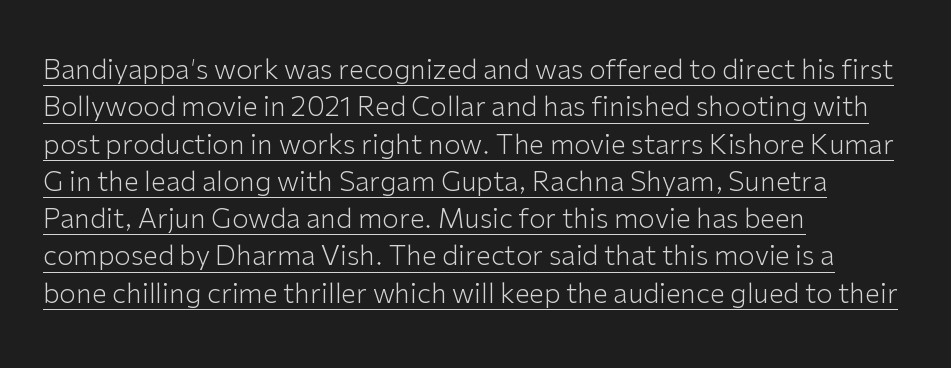
The image shows 27 px text type, upright; set left-aligned, normal line spacing (1.38x), normal letter spacing, underlined.
